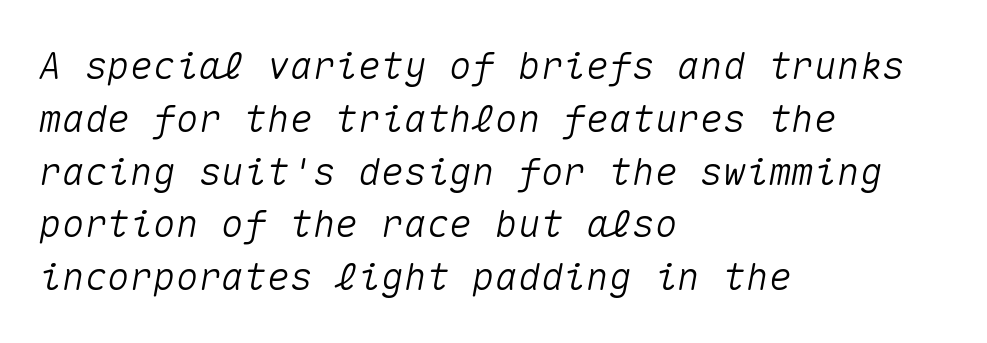
The image shows 38 px text type, italic (leaning right), monospaced; set left-aligned, normal line spacing (1.39x), normal letter spacing, not underlined; medium stroke contrast and a medium x-height.
